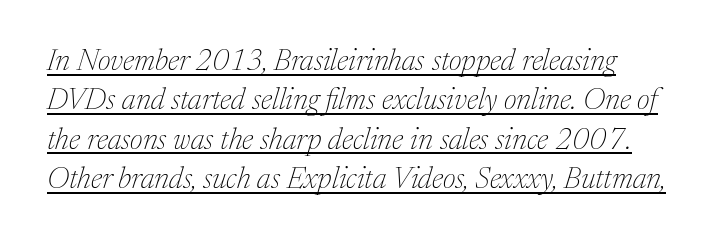
Q: Is the text bold? A: No.
Q: Is the text italic (slanted)? A: Yes, it leans right by about 17 degrees.
Q: Is the typeface a serif or a sans-serif typeface? A: Serif.
Q: Is the text underlined? A: Yes.
Q: How is the paragraph aligned? A: Left-aligned.
Q: Is the spacing between letters normal or unusually wide? A: Normal.
Q: Is the spacing between lines tight, normal or loose? A: Normal.
Q: Width (condensed, normal, or wide)? A: Normal.
Q: Stroke contrast? A: Medium.
Q: x-height? A: Medium.
Q: Monospaced? A: No.
